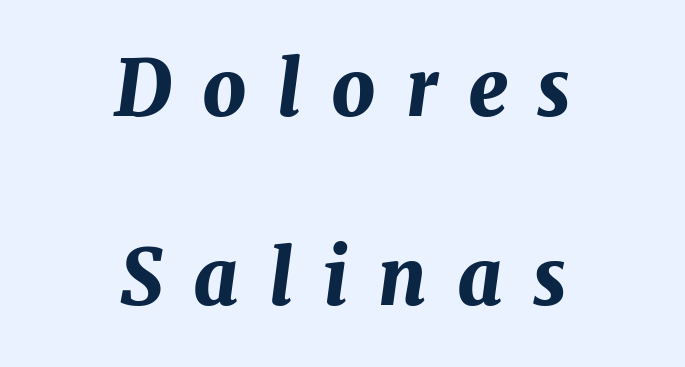
The image shows 77 px bold type, italic (leaning right); set centered, loose line spacing (2.45x), unusually wide letter spacing (+0.39 em), not underlined; medium stroke contrast and a medium x-height.
